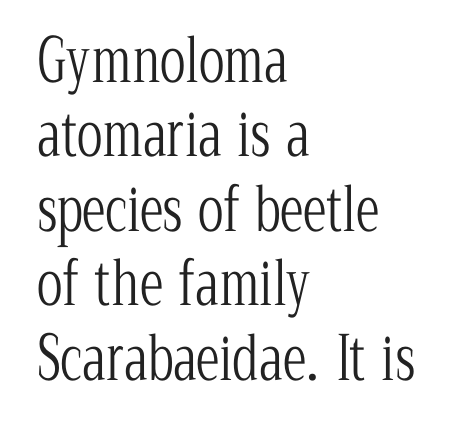
{"serif": "yes", "italic": "no", "bold": "no", "weight": "light", "width": "condensed", "stroke_contrast": "low", "x_height": "medium", "monospaced": "no", "underline": "no", "align": "left", "line_spacing_ratio": 1.24, "letter_spacing": "normal", "letter_spacing_em": 0.0, "glyph_px": 60}
